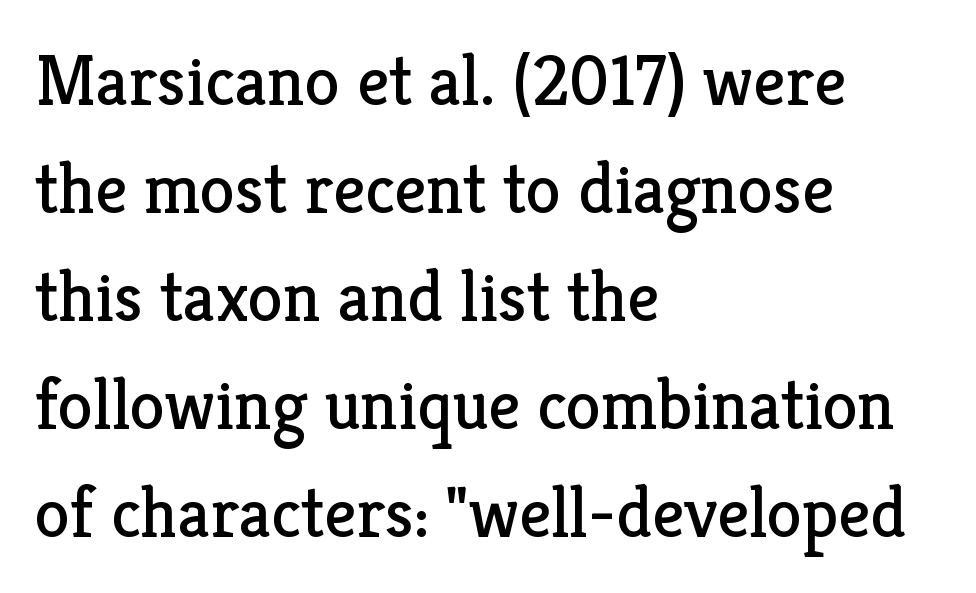
The weight would be labelled regular, book, light, or lighter still. When letters stand straight like this, we call the style roman or upright. One glance says typical: line gaps are just what's usual. There is no visible air inserted between adjacent glyphs. Unmarked baselines from the first word to the last.
